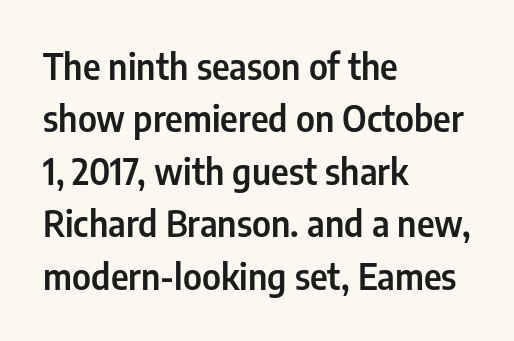
Q: Is the text italic (slanted)? A: No, it is upright.
Q: Is the typeface a serif or a sans-serif typeface? A: Sans-serif.
Q: Is the text underlined? A: No.
Q: How is the paragraph aligned? A: Left-aligned.
Q: Is the spacing between letters normal or unusually wide? A: Normal.
Q: Is the spacing between lines tight, normal or loose? A: Normal.
Q: Width (condensed, normal, or wide)? A: Condensed.
Q: Stroke contrast? A: Low.
Q: x-height? A: Medium.
Q: Monospaced? A: No.
